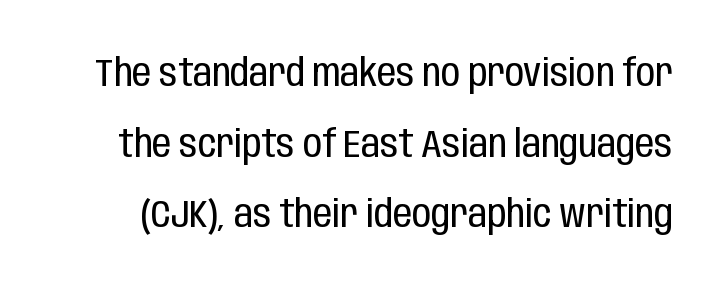
Q: Is the text bold? A: No.
Q: Is the text italic (slanted)? A: No, it is upright.
Q: Is the typeface a serif or a sans-serif typeface? A: Sans-serif.
Q: Is the text underlined? A: No.
Q: Is the spacing between letters normal or unusually wide? A: Normal.
Q: Width (condensed, normal, or wide)? A: Condensed.
Q: Stroke contrast? A: Low.
Q: x-height? A: Large.
Q: Monospaced? A: No.
